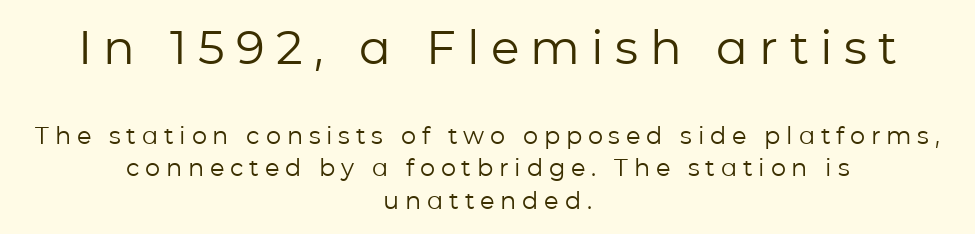
The image shows 47 px regular-weight sans-serif type, upright; set centered, normal line spacing (1.36x), unusually wide letter spacing (+0.24 em), not underlined; the first (top) block is 1.96x larger; low stroke contrast and a medium x-height.
